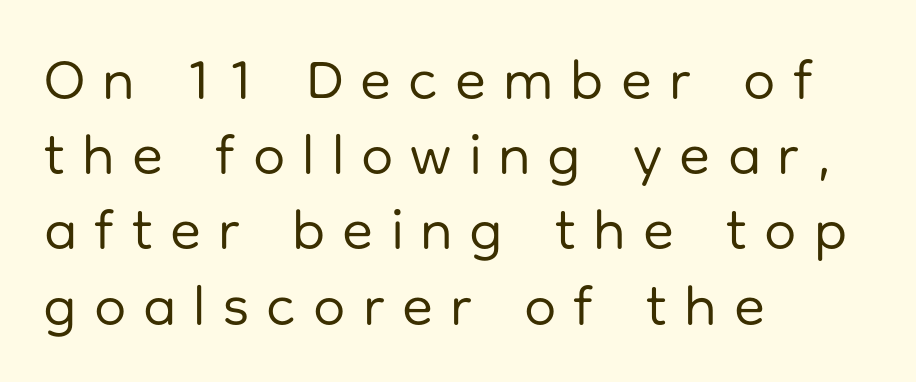
Tall strokes in this sample are plumb rather than angled. Each row of text sits above clean, open space. Normally led — the rows are evenly, conventionally spaced. You could not count columns in this text — the font is proportionally spaced. The rag falls on the right side of this text block. How are the letters spaced? Widely, with obvious added tracking.
